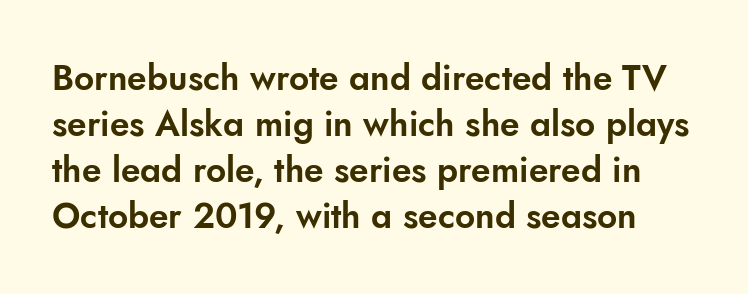
In terms of posture, this sample is upright. There is no visible air inserted between adjacent glyphs. The zone under the glyphs is completely vacant. Regarding serifs, this sample does without them.
